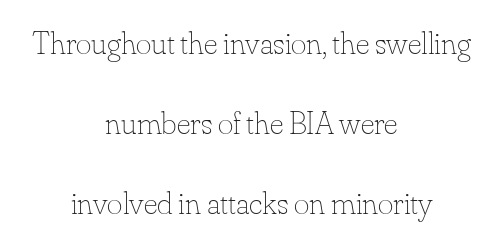
Leading is clearly above the norm, producing a sparse column. Is the block centered? Yes — each line is placed symmetrically about the middle. The tracking reads as untouched default to a designer's eye. Descenders hang freely into open space. Note the varied advance widths — an 'i' is clearly narrower than an 'm'. This is the regular roman posture of the typeface.
